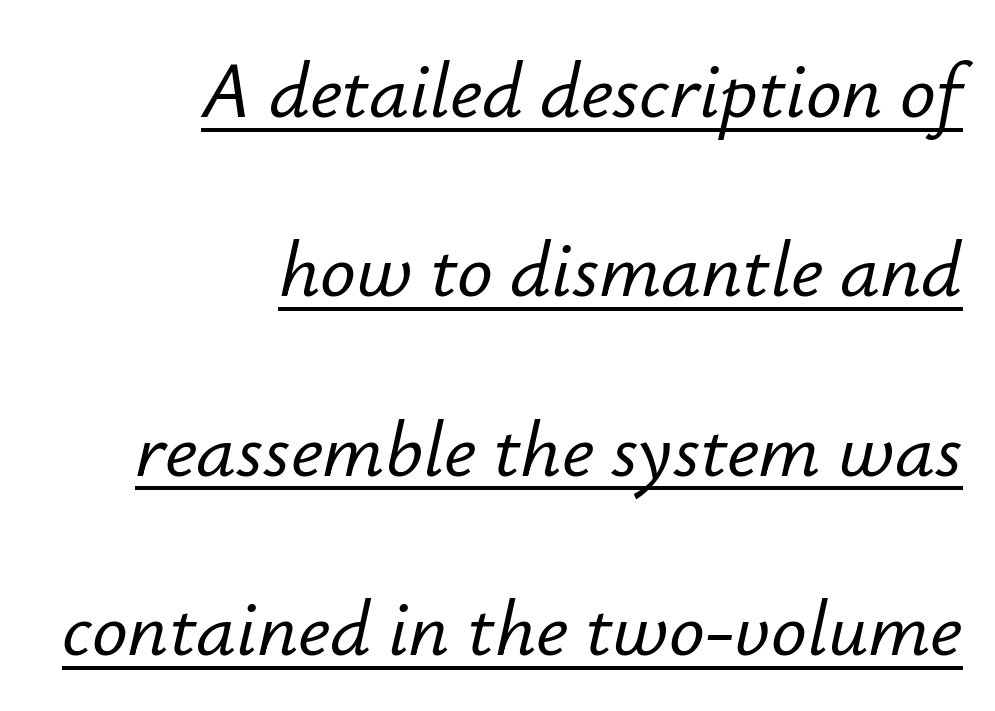
Q: Is the text italic (slanted)? A: Yes, it leans right by about 12 degrees.
Q: Is the text underlined? A: Yes.
Q: How is the paragraph aligned? A: Right-aligned.
Q: Is the spacing between letters normal or unusually wide? A: Normal.
Q: Is the spacing between lines tight, normal or loose? A: Loose.
Q: Width (condensed, normal, or wide)? A: Normal.
Q: Stroke contrast? A: Low.
Q: x-height? A: Small.
Q: Monospaced? A: No.
